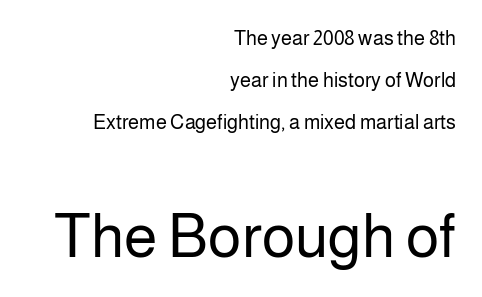
{"serif": "no", "italic": "no", "bold": "no", "weight": "regular", "width": "normal", "stroke_contrast": "low", "x_height": "medium", "monospaced": "no", "underline": "no", "align": "right", "line_spacing": "loose", "line_spacing_ratio": 2.11, "letter_spacing": "normal", "letter_spacing_em": 0.0, "larger_block": "second", "size_ratio": 3.05, "glyph_px": 61}
